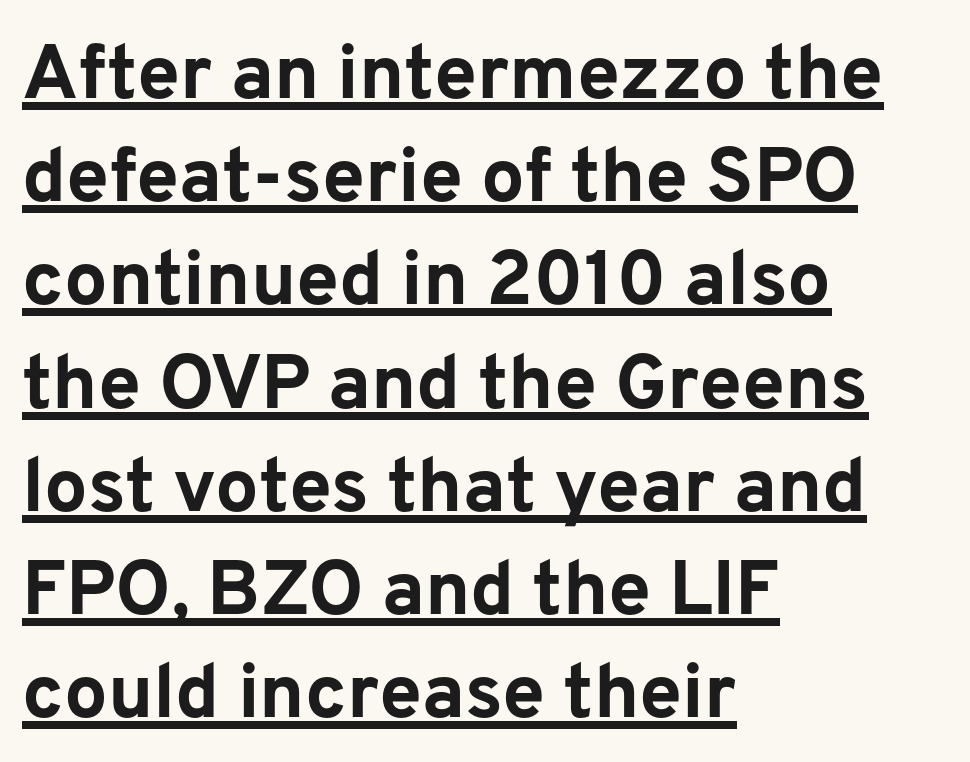
{"serif": "no", "italic": "no", "bold": "yes", "weight": "bold", "width": "normal", "stroke_contrast": "low", "x_height": "medium", "monospaced": "no", "underline": "yes", "align": "left", "line_spacing": "normal", "line_spacing_ratio": 1.34, "letter_spacing": "normal", "letter_spacing_em": 0.0, "glyph_px": 77}
